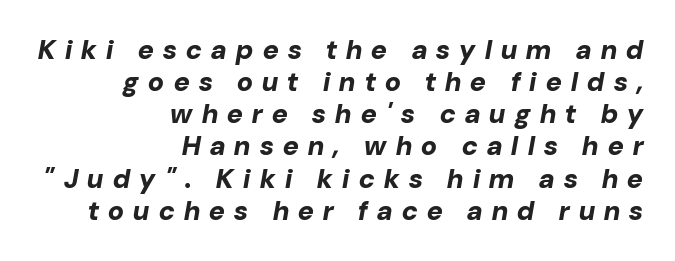
The image shows 27 px bold type, italic (leaning right); set right-aligned, line spacing 1.19x, unusually wide letter spacing (+0.35 em), not underlined.
